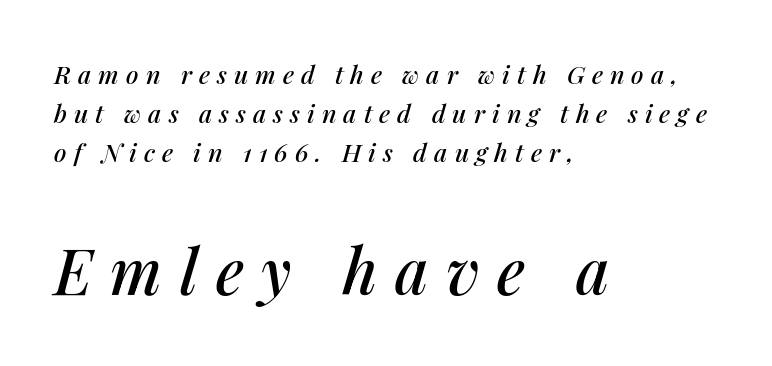
Nobody drew a line under any word here. Does the copy run flush right? No — it runs flush left. The rows are spaced the way most documents space them. It's the slanting kind of type. The rendering enlarges the type as you move from the upper chunk to the lower.
